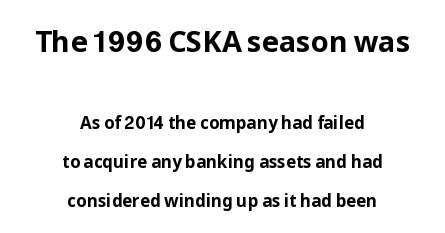
Q: Is the text bold? A: Yes.
Q: Is the text italic (slanted)? A: No, it is upright.
Q: Is the typeface a serif or a sans-serif typeface? A: Sans-serif.
Q: Is the text underlined? A: No.
Q: How is the paragraph aligned? A: Centered.
Q: Is the spacing between letters normal or unusually wide? A: Normal.
Q: Is the spacing between lines tight, normal or loose? A: Loose.
Q: Which block of text is set in a larger size, the first (top) or the second (bottom)? A: The first (top) one.
Q: Width (condensed, normal, or wide)? A: Normal.
Q: Stroke contrast? A: Low.
Q: x-height? A: Medium.
Q: Monospaced? A: No.
